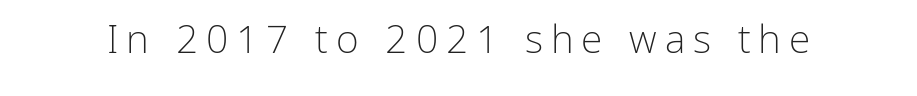
{"serif": "no", "italic": "no", "bold": "no", "weight": "light", "width": "normal", "stroke_contrast": "low", "x_height": "medium", "monospaced": "no", "underline": "no", "letter_spacing": "wide", "letter_spacing_em": 0.2, "glyph_px": 39}
